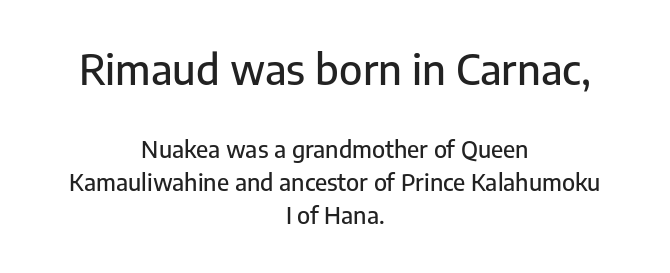
{"serif": "no", "italic": "no", "width": "normal", "stroke_contrast": "low", "x_height": "medium", "monospaced": "no", "underline": "no", "align": "center", "line_spacing": "normal", "line_spacing_ratio": 1.44, "letter_spacing": "normal", "letter_spacing_em": 0.0, "larger_block": "first", "size_ratio": 1.78, "glyph_px": 41}
